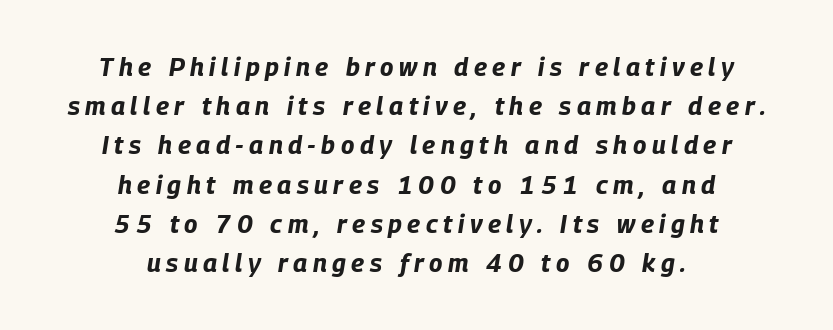
Q: Is the text bold? A: Yes.
Q: Is the text italic (slanted)? A: Yes, it leans right by about 9 degrees.
Q: Is the text underlined? A: No.
Q: How is the paragraph aligned? A: Centered.
Q: Is the spacing between letters normal or unusually wide? A: Unusually wide.
Q: Is the spacing between lines tight, normal or loose? A: Normal.
